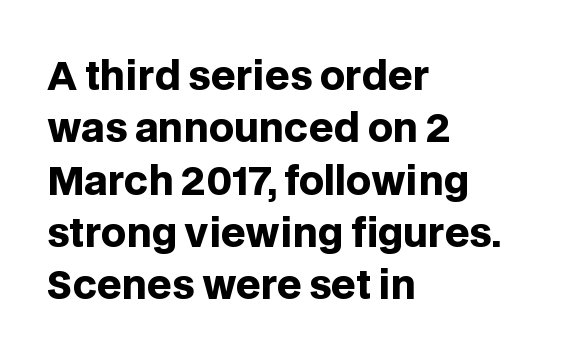
{"serif": "no", "italic": "no", "bold": "yes", "weight": "heavy", "width": "normal", "stroke_contrast": "low", "x_height": "large", "monospaced": "no", "underline": "no", "align": "left", "line_spacing": "normal", "line_spacing_ratio": 1.34, "letter_spacing": "normal", "letter_spacing_em": 0.0, "glyph_px": 39}
